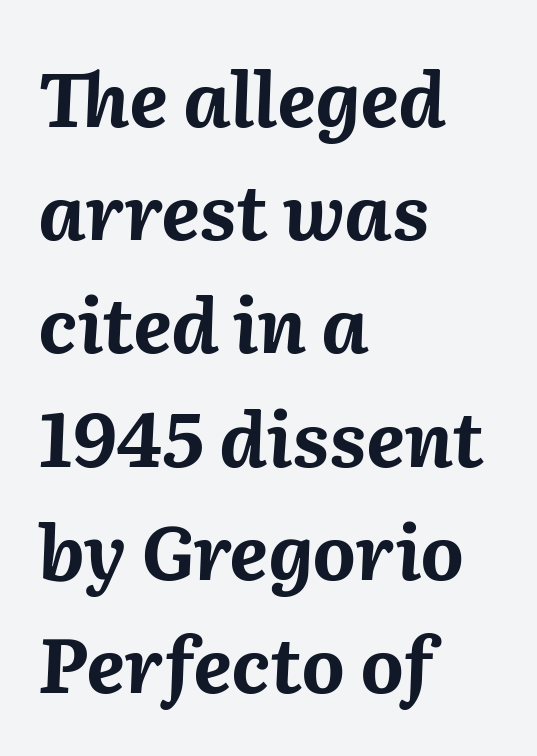
The image shows 75 px bold type, italic (leaning right); set left-aligned, normal line spacing (1.51x), normal letter spacing, not underlined; medium stroke contrast and a medium x-height.
